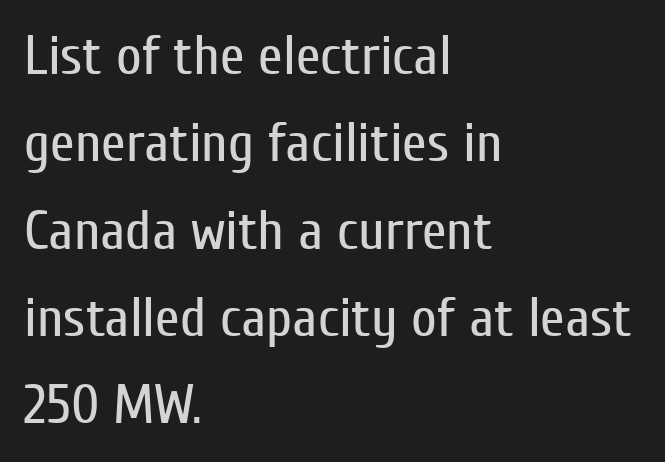
The image shows 56 px regular-weight, condensed sans-serif type, upright; set left-aligned, normal line spacing (1.56x), normal letter spacing, not underlined; low stroke contrast and a medium x-height.
